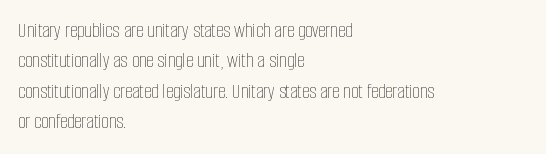
Q: Is the text bold? A: No.
Q: Is the text italic (slanted)? A: No, it is upright.
Q: Is the text underlined? A: No.
Q: How is the paragraph aligned? A: Left-aligned.
Q: Is the spacing between letters normal or unusually wide? A: Normal.
Q: Is the spacing between lines tight, normal or loose? A: Normal.
